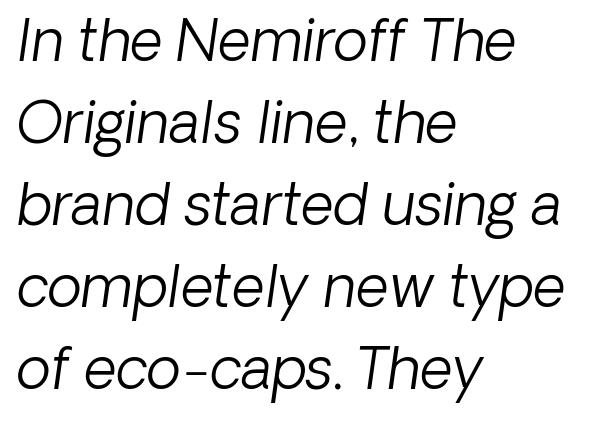
{"serif": "no", "bold": "no", "weight": "light", "width": "normal", "stroke_contrast": "low", "x_height": "medium", "monospaced": "no", "underline": "no", "align": "left", "line_spacing": "normal", "line_spacing_ratio": 1.44, "letter_spacing": "normal", "letter_spacing_em": 0.0, "glyph_px": 57}
